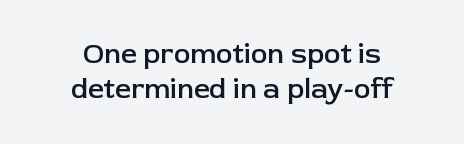
{"serif": "no", "italic": "no", "bold": "semi", "weight": "semibold", "width": "normal", "stroke_contrast": "low", "x_height": "medium", "monospaced": "no", "underline": "no", "align": "center", "line_spacing": "normal", "line_spacing_ratio": 1.26, "letter_spacing": "normal", "letter_spacing_em": 0.0, "glyph_px": 28}
